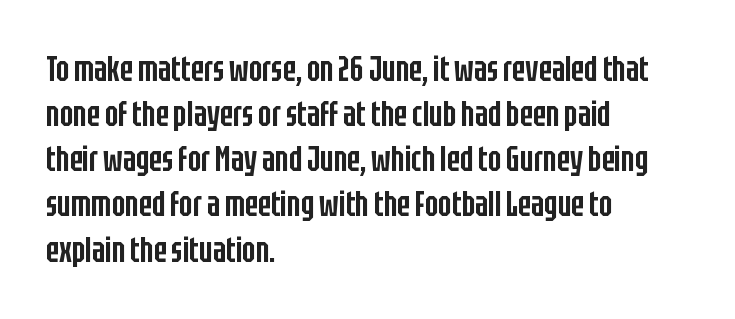
{"serif": "no", "italic": "no", "bold": "semi", "weight": "semibold", "width": "condensed", "stroke_contrast": "low", "x_height": "large", "monospaced": "no", "underline": "no", "align": "left", "line_spacing": "normal", "line_spacing_ratio": 1.29, "letter_spacing": "normal", "letter_spacing_em": 0.0, "glyph_px": 35}
